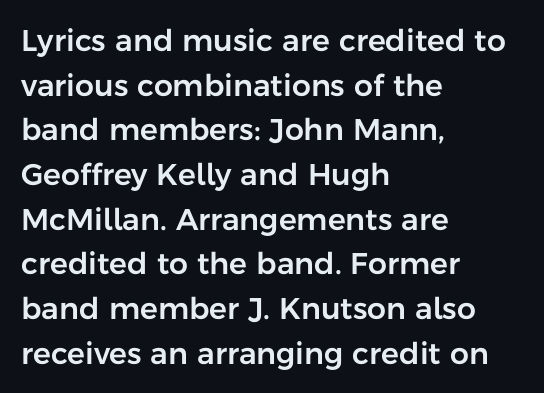
Does the copy run flush right? No — it runs flush left. A typesetter would call this leading conventional body-copy spacing. Lines of text with bare space underneath. The font family rendered here belongs to the sans-serif group. Varying glyph widths throughout — classic text-font behaviour.
